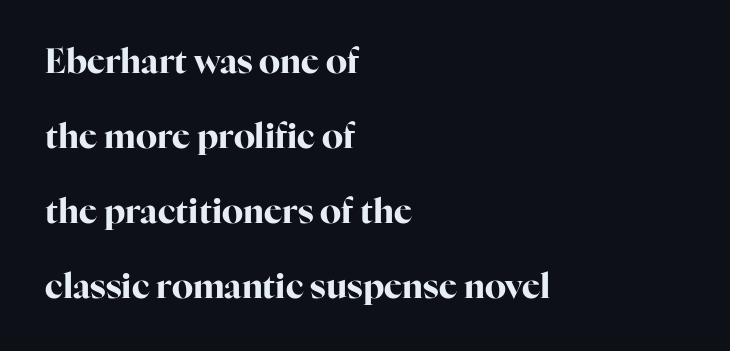
{"serif": "yes", "italic": "no", "bold": "yes", "weight": "bold", "width": "normal", "stroke_contrast": "high", "x_height": "medium", "monospaced": "no", "underline": "no", "align": "left", "line_spacing": "loose", "line_spacing_ratio": 2.21, "letter_spacing": "normal", "letter_spacing_em": 0.0, "glyph_px": 34}
